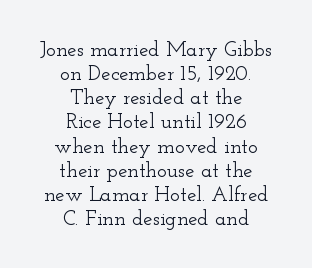
The image shows 21 px text type, upright; set centered, tight line spacing (1.15x), normal letter spacing, not underlined.
